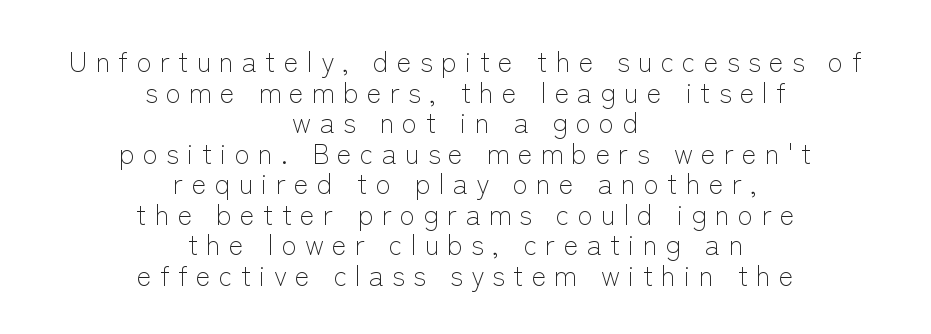
Q: Is the text bold? A: No.
Q: Is the text italic (slanted)? A: No, it is upright.
Q: Is the typeface a serif or a sans-serif typeface? A: Sans-serif.
Q: Is the text underlined? A: No.
Q: How is the paragraph aligned? A: Centered.
Q: Is the spacing between letters normal or unusually wide? A: Unusually wide.
Q: Is the spacing between lines tight, normal or loose? A: Tight.
Q: Width (condensed, normal, or wide)? A: Normal.
Q: Stroke contrast? A: Low.
Q: x-height? A: Medium.
Q: Monospaced? A: No.
